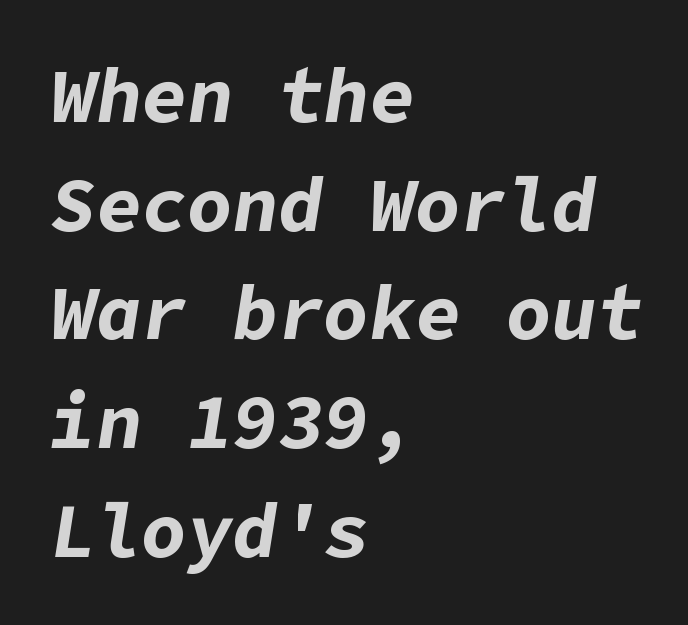
A bare baseline throughout the passage. Observe the lean: these are italic letterforms. The font is running at its bold setting. Words appear dense and cohesive because spacing is normal. A normal amount of white space separates one row of letters from the next.
